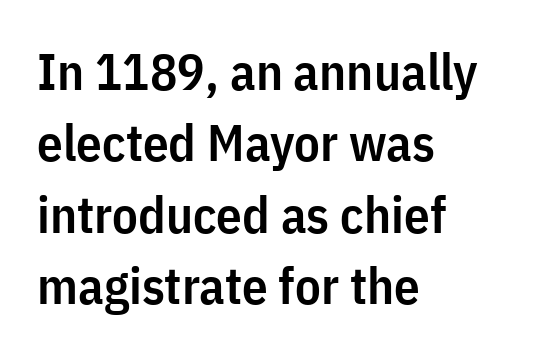
{"serif": "no", "italic": "no", "bold": "semi", "weight": "semibold", "width": "condensed", "stroke_contrast": "low", "x_height": "medium", "monospaced": "no", "underline": "no", "align": "left", "line_spacing": "normal", "line_spacing_ratio": 1.4, "letter_spacing": "normal", "letter_spacing_em": 0.0, "glyph_px": 51}
